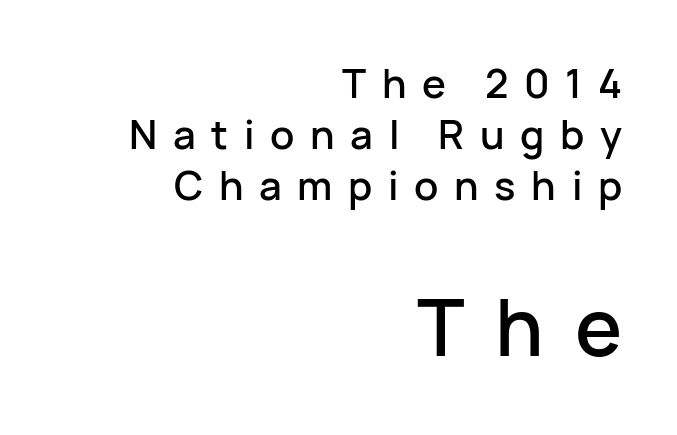
The image shows 79 px sans-serif type, upright; set right-aligned, normal line spacing (1.27x), unusually wide letter spacing (+0.39 em), not underlined; the second (bottom) block is 1.98x larger; low stroke contrast and a medium x-height.
